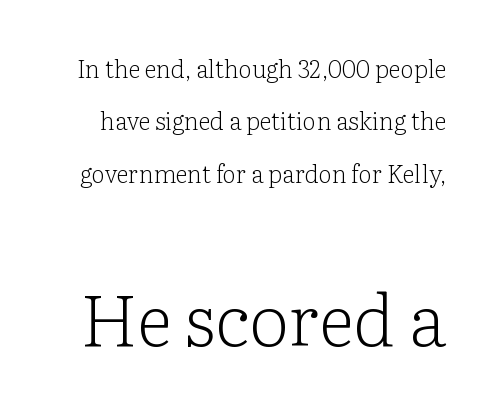
The letters in the lower block stand taller than those in the block above. Is there any slant? The stems are plumb. The passage shown is typed in a proportional face where columns would drift. You could fit nearly another row in the gap between these rows.
